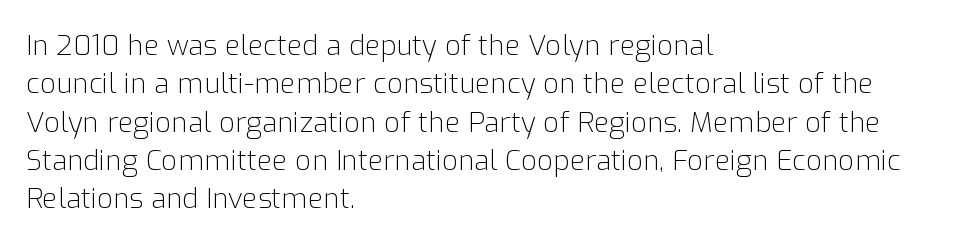
Casual observation: everything's shoved over to the left. Stroke mass is kept to a normal reading level or below. The letterforms sit shoulder to shoulder at normal distance. How would I describe the line gaps? Plain and ordinary. A roman cut, with each character standing at attention. Do the characters align in a grid? No, the font is proportional.
